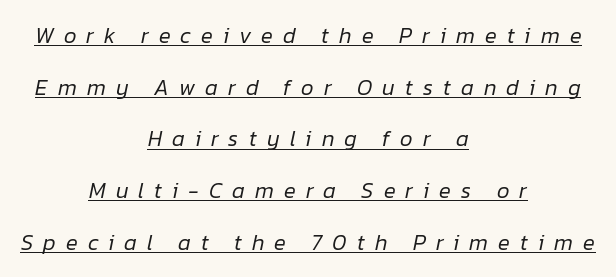
Q: Is the text bold? A: No.
Q: Is the text italic (slanted)? A: Yes, it leans right by about 12 degrees.
Q: Is the text underlined? A: Yes.
Q: How is the paragraph aligned? A: Centered.
Q: Is the spacing between letters normal or unusually wide? A: Unusually wide.
Q: Is the spacing between lines tight, normal or loose? A: Loose.
